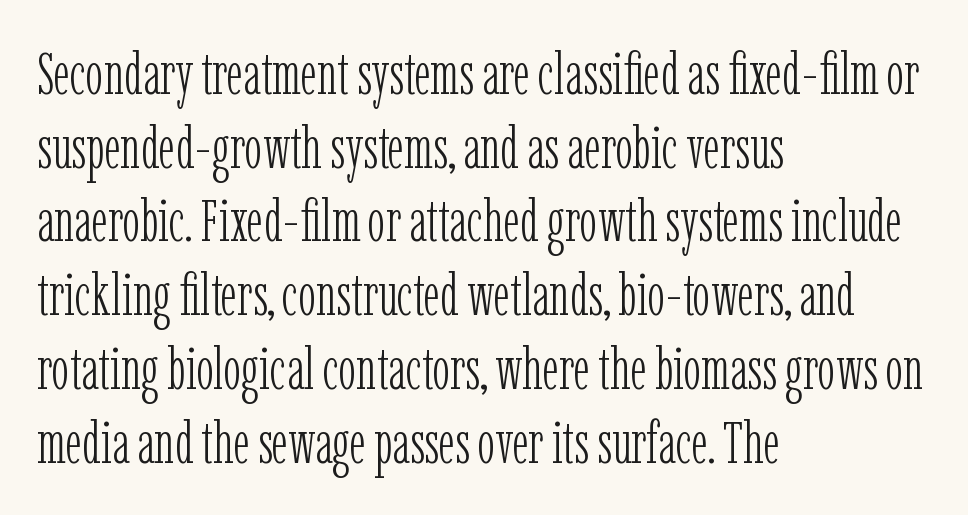
{"serif": "yes", "italic": "no", "bold": "no", "weight": "light", "width": "condensed", "stroke_contrast": "low", "x_height": "medium", "monospaced": "no", "underline": "no", "align": "left", "line_spacing": "normal", "line_spacing_ratio": 1.25, "letter_spacing": "normal", "letter_spacing_em": 0.0, "glyph_px": 59}
